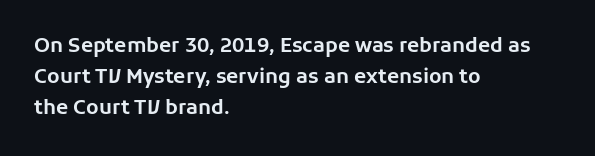
The image shows 20 px text type, upright; set left-aligned, normal line spacing (1.55x), normal letter spacing, not underlined.
